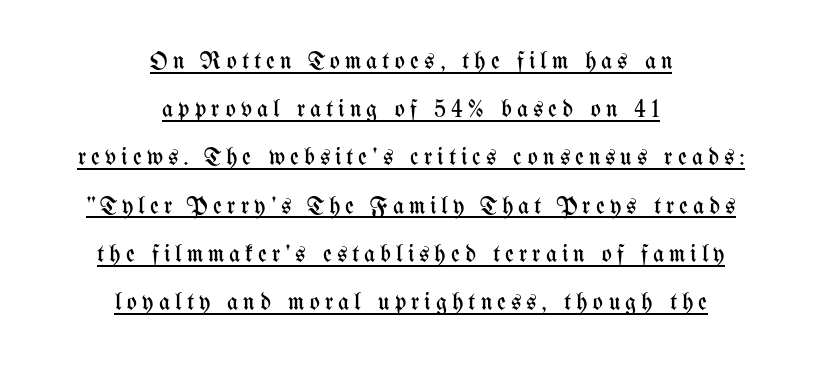
The image shows 24 px text type, upright; set centered, loose line spacing (2.01x), unusually wide letter spacing (+0.21 em), underlined.
